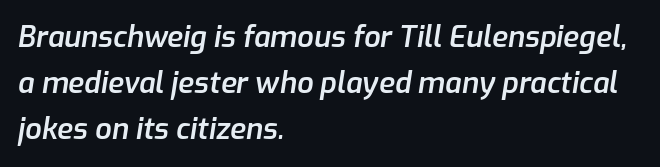
What weight is shown? A semibold, between regular and bold. No extra tracking has been applied to these lines. Leftover space on each line is placed entirely after the last word. These lines were composed using italics. Bare-footed words on every line. Whoever set this chose a conventional vertical rhythm.
